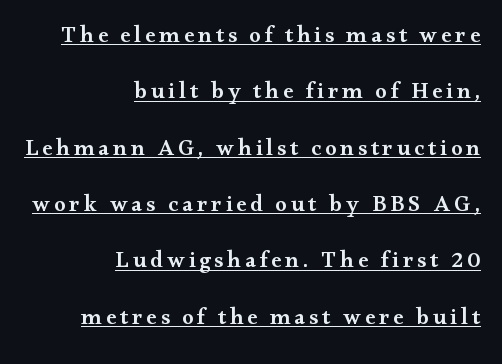
The image shows 23 px text type, upright; set right-aligned, loose line spacing (2.45x), underlined.
